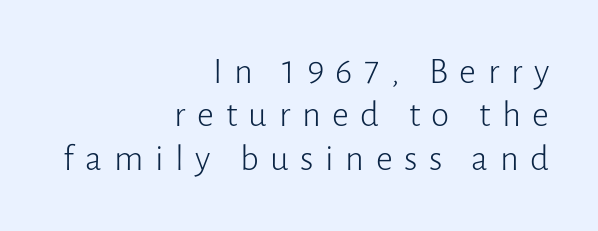
Heft: none added — not bold. In CSS terms this would be text-align: right. In terms of letterform style, serifs are entirely absent. Posture: straight, roman, zero tilt. The letters advance in unequal steps, a hallmark of proportional type.
